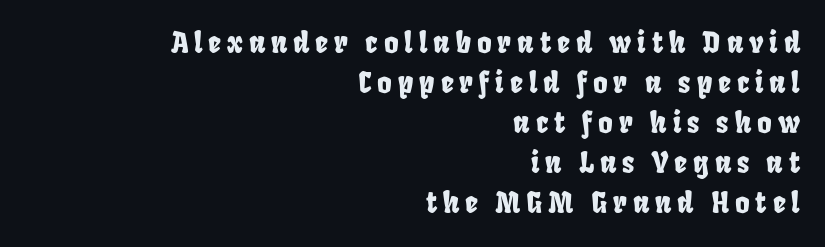
{"serif": "no", "width": "condensed", "stroke_contrast": "low", "x_height": "large", "monospaced": "no", "underline": "no", "align": "right", "line_spacing": "normal", "line_spacing_ratio": 1.43, "letter_spacing": "wide", "letter_spacing_em": 0.21, "glyph_px": 28}
